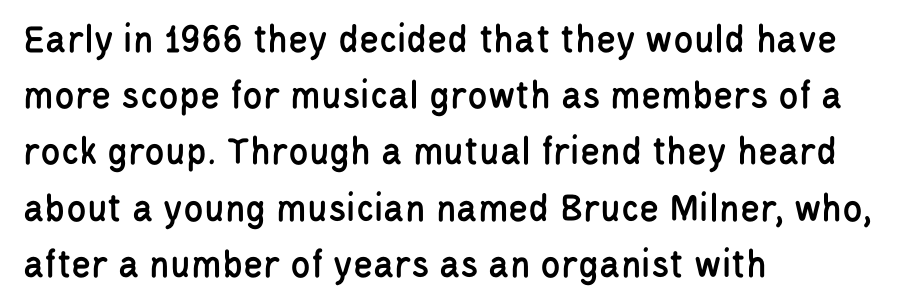
The image shows 41 px condensed sans-serif type, upright; set left-aligned, normal line spacing (1.37x), normal letter spacing, not underlined; low stroke contrast and a large x-height.
